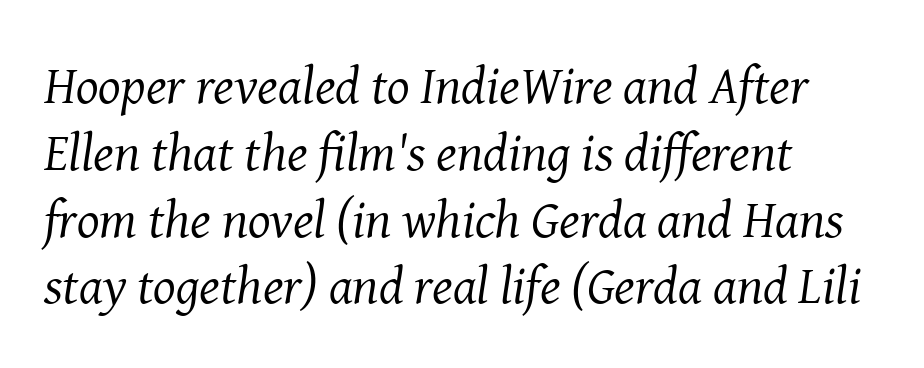
Q: Is the text bold? A: No.
Q: Is the text italic (slanted)? A: Yes, it leans right by about 8 degrees.
Q: Is the typeface a serif or a sans-serif typeface? A: Serif.
Q: Is the text underlined? A: No.
Q: How is the paragraph aligned? A: Left-aligned.
Q: Is the spacing between letters normal or unusually wide? A: Normal.
Q: Is the spacing between lines tight, normal or loose? A: Normal.
Q: Width (condensed, normal, or wide)? A: Normal.
Q: Stroke contrast? A: Medium.
Q: x-height? A: Medium.
Q: Monospaced? A: No.
